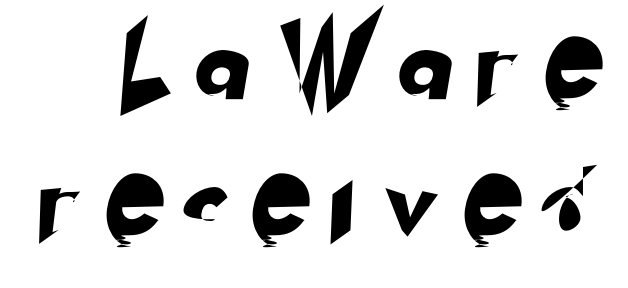
Q: Is the typeface a serif or a sans-serif typeface? A: Sans-serif.
Q: Is the text underlined? A: No.
Q: Is the spacing between letters normal or unusually wide? A: Unusually wide.
Q: Width (condensed, normal, or wide)? A: Normal.
Q: Stroke contrast? A: Low.
Q: x-height? A: Small.
Q: Monospaced? A: No.
